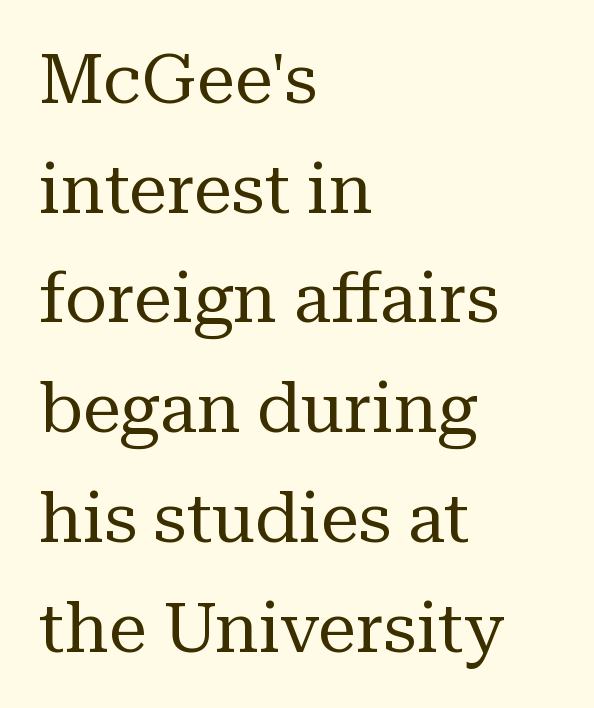
You can tell it's not italic because the verticals are truly vertical. Here the glyphs are tracked normally, forming tight word shapes. Proportional: the letters do not fall into vertical columns. A quiet, ordinary-to-light weight characterises the typeface. Beneath every word, the page is bare. A typesetter would label this face a serif.
